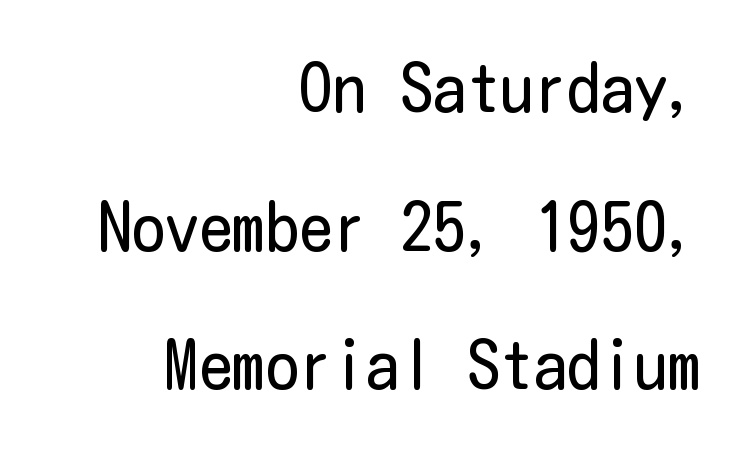
The image shows 67 px regular-weight, condensed sans-serif type, upright; set right-aligned, loose line spacing (2.07x), normal letter spacing, not underlined; low stroke contrast and a medium x-height.
